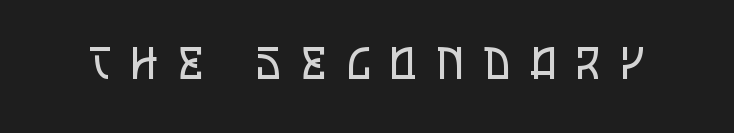
No heavy texture on the line: the type isn't bold. Do the letters lean? They stand straight. These lines are composed in type without serifs. The face used here is proportionally spaced, like ordinary book or web type.
